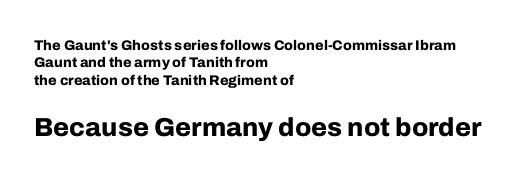
The face used here has the dense, thick strokes of a bold. Italic: no, the glyphs are upright roman. Alignment: flush left. Type without underlining. These lines sit exactly where default settings would place them. Reading top to bottom, the characters get bigger at the block break.
